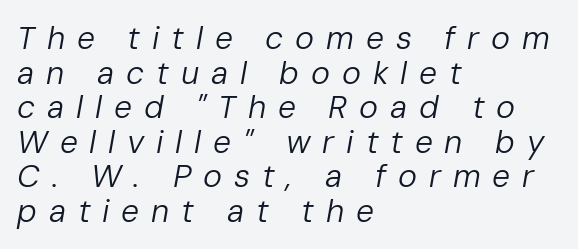
The image shows 32 px regular-weight type, italic (leaning right); set left-aligned, tight line spacing (1.08x), unusually wide letter spacing (+0.37 em), not underlined; low stroke contrast and a medium x-height.
